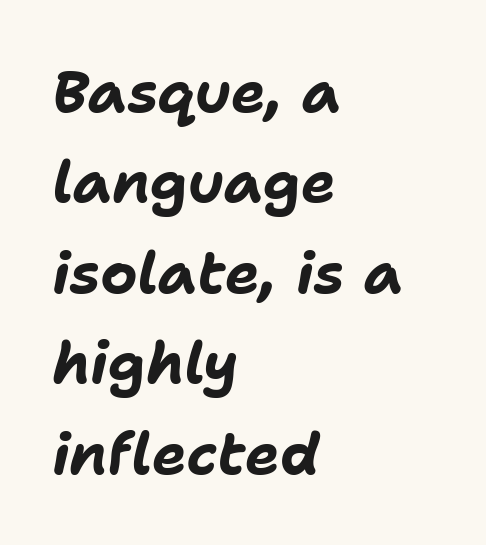
Q: Is the text bold? A: Yes.
Q: Is the text italic (slanted)? A: Yes, it leans right by about 11 degrees.
Q: Is the text underlined? A: No.
Q: How is the paragraph aligned? A: Left-aligned.
Q: Is the spacing between letters normal or unusually wide? A: Normal.
Q: Is the spacing between lines tight, normal or loose? A: Normal.
Q: Width (condensed, normal, or wide)? A: Normal.
Q: Stroke contrast? A: Low.
Q: x-height? A: Medium.
Q: Monospaced? A: No.
